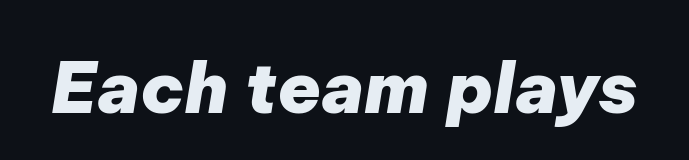
Q: Is the text bold? A: Yes.
Q: Is the text italic (slanted)? A: Yes, it leans right by about 9 degrees.
Q: Is the text underlined? A: No.
Q: Is the spacing between letters normal or unusually wide? A: Normal.
Q: Width (condensed, normal, or wide)? A: Normal.
Q: Stroke contrast? A: Low.
Q: x-height? A: Medium.
Q: Monospaced? A: No.
